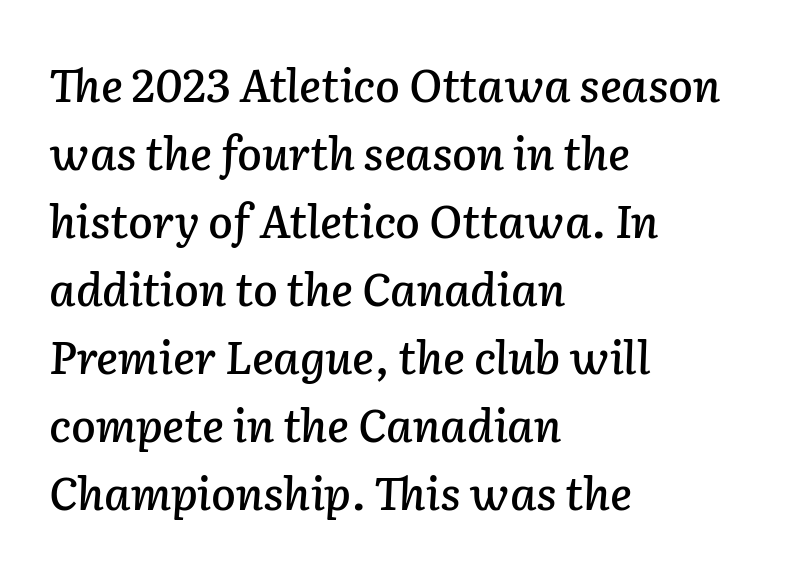
The image shows 45 px text type, italic (leaning right); set left-aligned, normal line spacing (1.51x), normal letter spacing, not underlined; low stroke contrast and a medium x-height.
